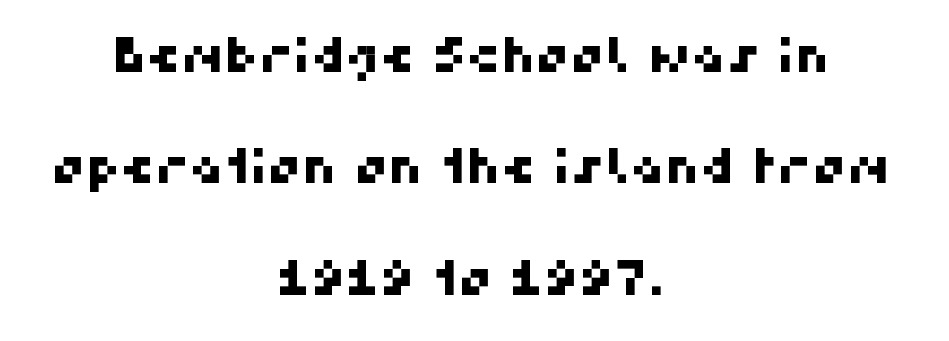
Leading is clearly above the norm, producing a sparse column. The space directly below the letters is spotless. A typesetter would call this proportional, since set widths differ per character. Compared with a flush-left layout, this one balances lines on the center instead. Font category for this specimen: sans-serif. Does extra space separate the letters? No, they use regular spacing.
